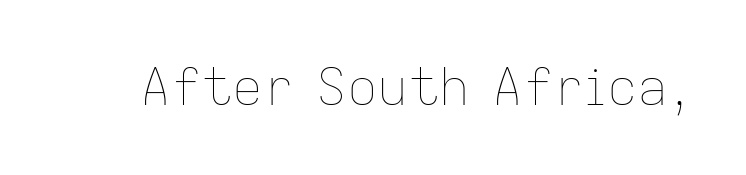
The image shows 51 px thin type, upright; set normal letter spacing, not underlined; low stroke contrast and a medium x-height.
